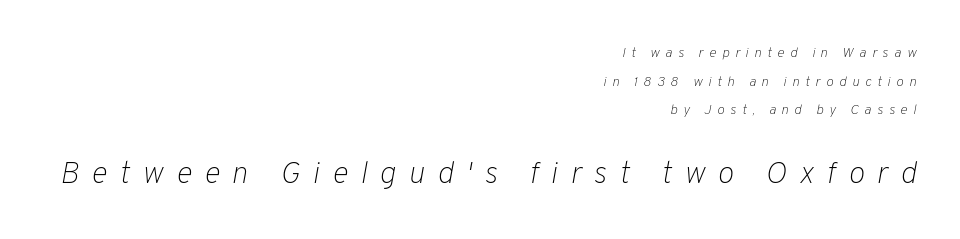
The image shows 31 px light type, italic (leaning right); set right-aligned, loose line spacing (2.05x), unusually wide letter spacing (+0.4 em), not underlined; the second (bottom) block is 2.21x larger; low stroke contrast and a medium x-height.
